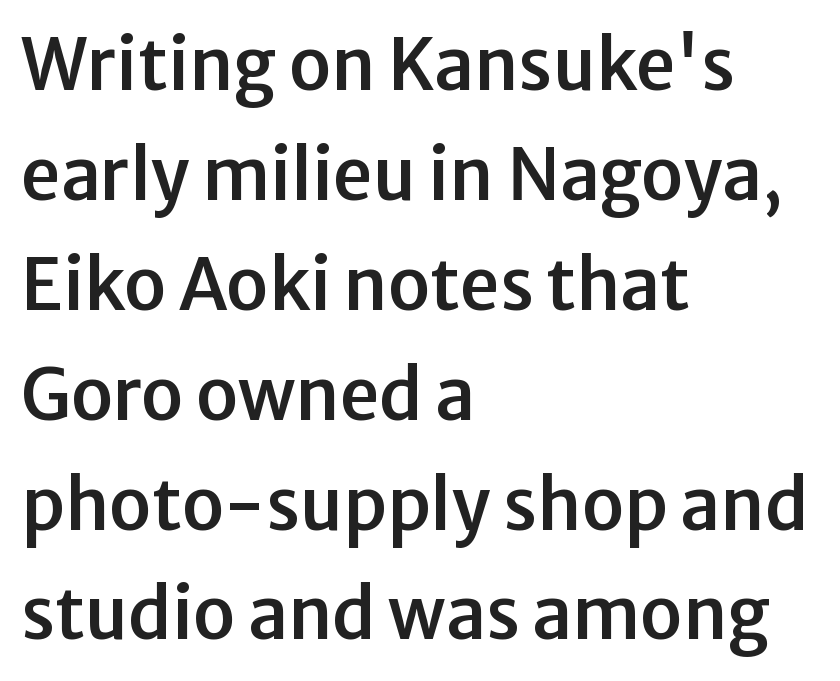
Q: Is the text italic (slanted)? A: No, it is upright.
Q: Is the typeface a serif or a sans-serif typeface? A: Sans-serif.
Q: Is the text underlined? A: No.
Q: How is the paragraph aligned? A: Left-aligned.
Q: Is the spacing between letters normal or unusually wide? A: Normal.
Q: Is the spacing between lines tight, normal or loose? A: Normal.
Q: Width (condensed, normal, or wide)? A: Normal.
Q: Stroke contrast? A: Low.
Q: x-height? A: Medium.
Q: Monospaced? A: No.
